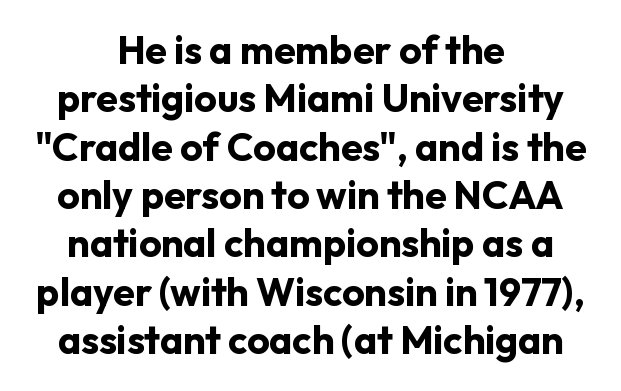
The image shows 39 px bold sans-serif type, upright; set centered, line spacing 1.24x, normal letter spacing, not underlined; low stroke contrast and a medium x-height.
